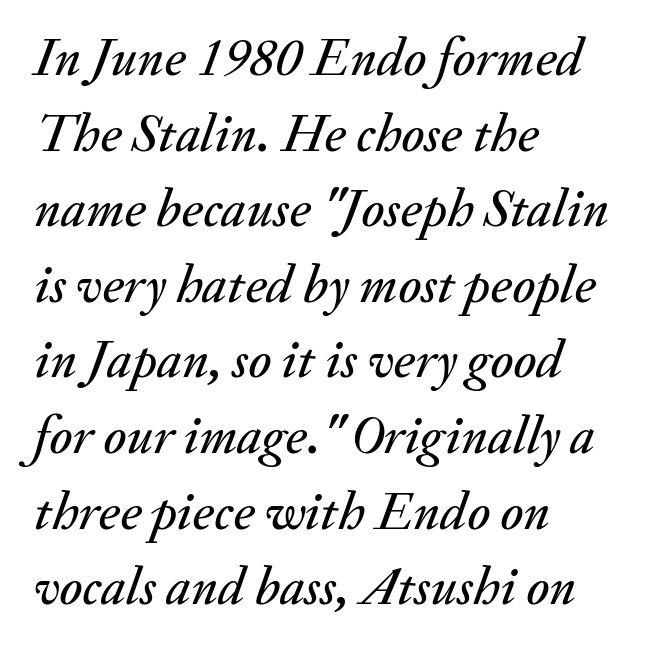
{"italic": "yes", "lean": "right", "slant_degrees": 20, "width": "normal", "stroke_contrast": "medium", "x_height": "small", "monospaced": "no", "underline": "no", "align": "left", "line_spacing": "normal", "line_spacing_ratio": 1.4, "letter_spacing": "normal", "letter_spacing_em": 0.0, "glyph_px": 54}
